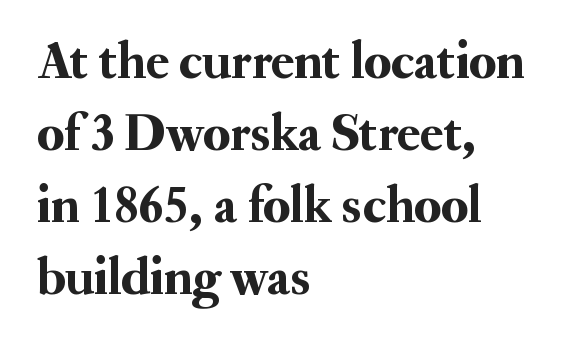
The image shows 53 px serif type, upright; set left-aligned, normal line spacing (1.36x), normal letter spacing, not underlined; medium stroke contrast and a small x-height.
